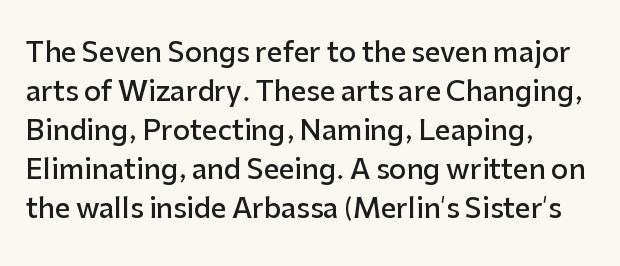
Q: Is the text bold? A: Semi-bold.
Q: Is the text italic (slanted)? A: No, it is upright.
Q: Is the text underlined? A: No.
Q: How is the paragraph aligned? A: Left-aligned.
Q: Is the spacing between letters normal or unusually wide? A: Normal.
Q: Is the spacing between lines tight, normal or loose? A: Normal.
